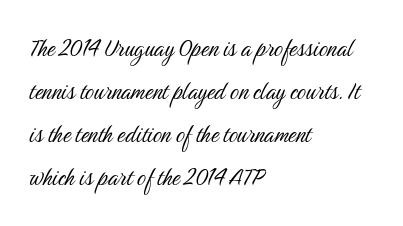
Just letters on the line, the space beneath them empty. No feet cap the strokes, marking this as sans-serif type. Typeset ragged right — the left edge is the straight one. Glyph-to-glyph distance matches everyday printed text. The face used here is proportionally spaced, like ordinary book or web type.
